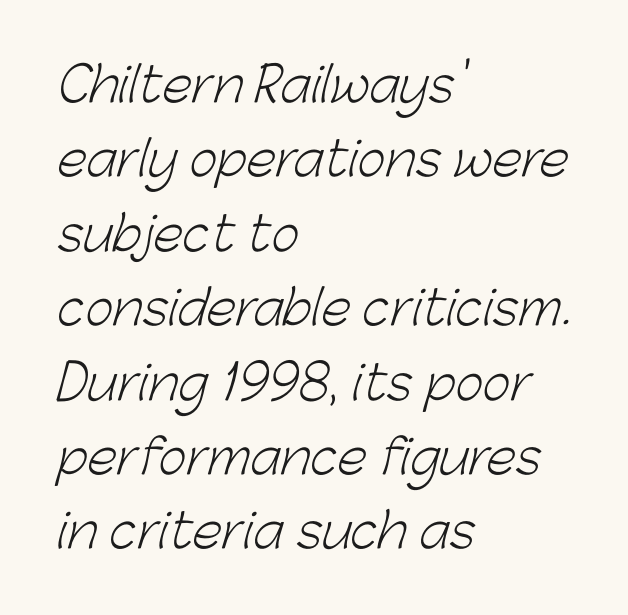
These lines are rendered in a variable-pitch font. Each stroke keeps to a modest, everyday thickness or less. Is this a sans? Yes — the strokes have no serifs. The words here are not underlined.
